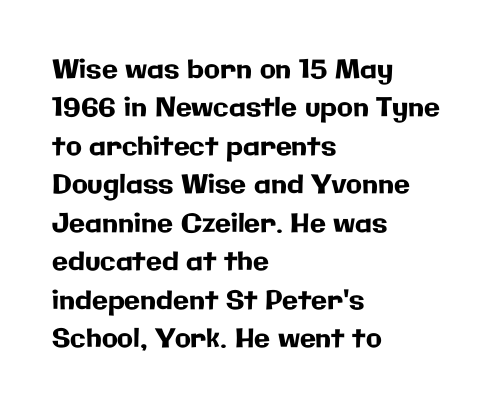
Q: Is the text italic (slanted)? A: No, it is upright.
Q: Is the text underlined? A: No.
Q: How is the paragraph aligned? A: Left-aligned.
Q: Is the spacing between letters normal or unusually wide? A: Normal.
Q: Is the spacing between lines tight, normal or loose? A: Normal.
